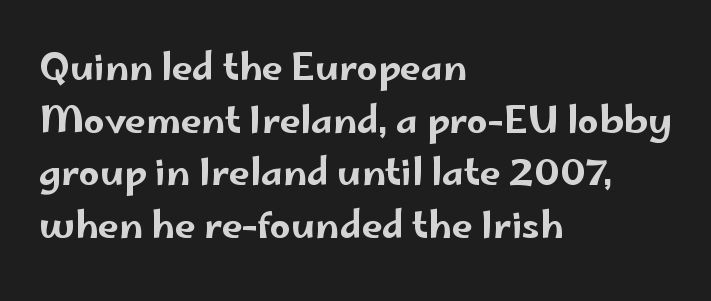
{"serif": "no", "italic": "no", "width": "wide", "stroke_contrast": "low", "x_height": "small", "monospaced": "no", "underline": "no", "align": "left", "line_spacing": "normal", "line_spacing_ratio": 1.42, "letter_spacing": "normal", "letter_spacing_em": 0.0, "glyph_px": 37}
